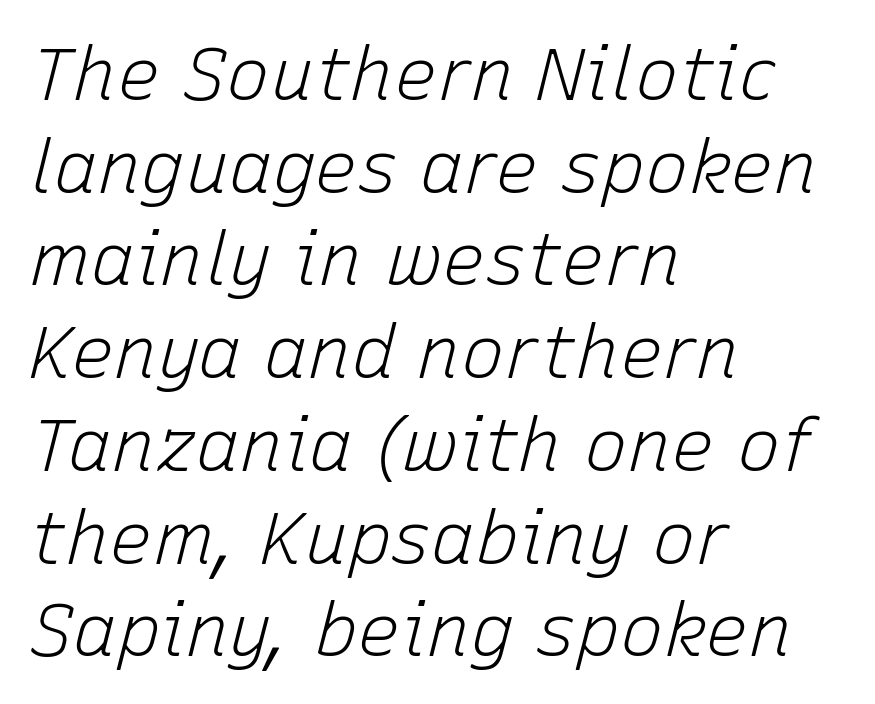
The image shows 73 px light type, italic (leaning right); set left-aligned, normal line spacing (1.27x), normal letter spacing, not underlined; low stroke contrast and a medium x-height.
